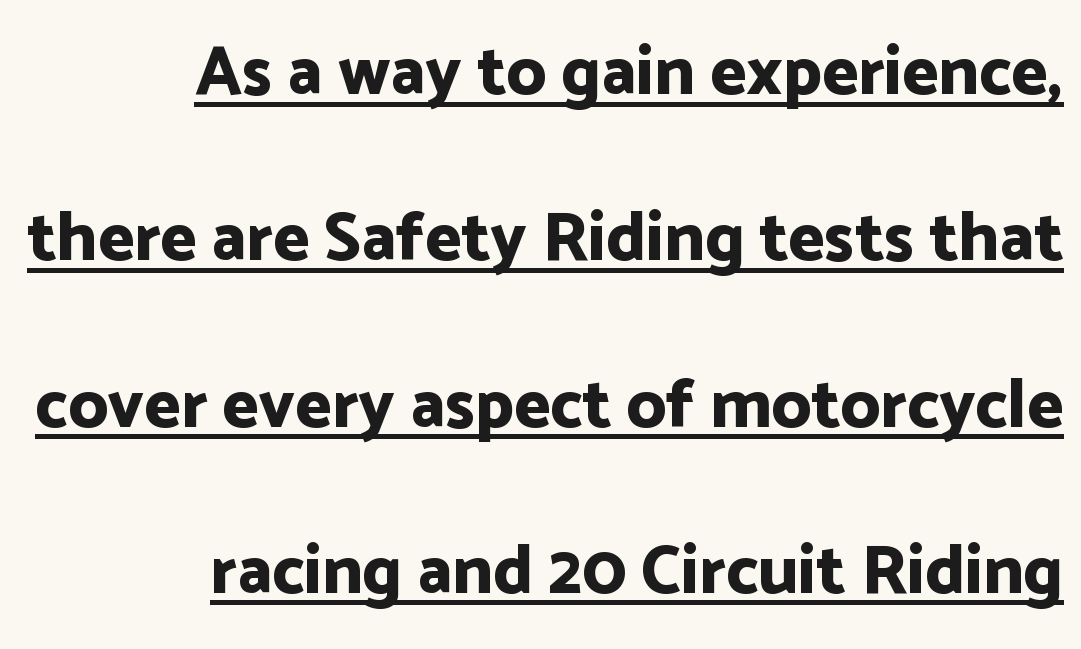
Q: Is the text bold? A: Yes.
Q: Is the text italic (slanted)? A: No, it is upright.
Q: Is the typeface a serif or a sans-serif typeface? A: Sans-serif.
Q: Is the text underlined? A: Yes.
Q: How is the paragraph aligned? A: Right-aligned.
Q: Is the spacing between letters normal or unusually wide? A: Normal.
Q: Is the spacing between lines tight, normal or loose? A: Loose.
Q: Width (condensed, normal, or wide)? A: Normal.
Q: Stroke contrast? A: Low.
Q: x-height? A: Medium.
Q: Monospaced? A: No.
